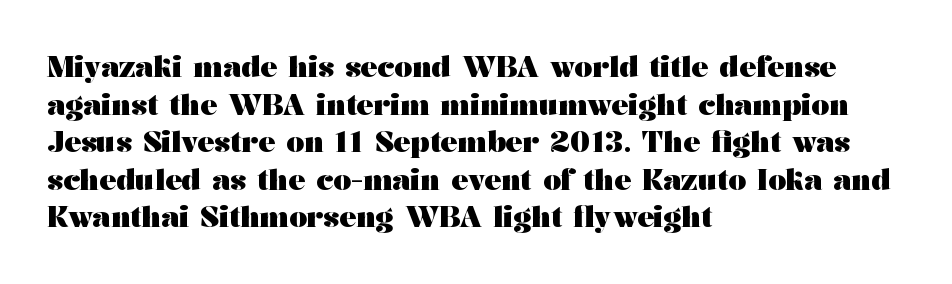
The image shows 28 px heavy, wide serif type, upright; set left-aligned, normal line spacing (1.34x), normal letter spacing, not underlined; medium stroke contrast and a medium x-height.
